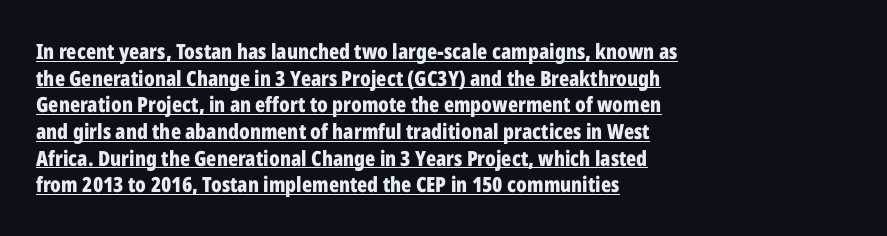
Posture: vertical. The lines are quadded left. What weight is shown? A full bold with thick strokes. Successive baselines arrive at the customary interval. Students, observe the line beneath the letters — that is underlining. The type is set solid horizontally, with unmodified tracking.
